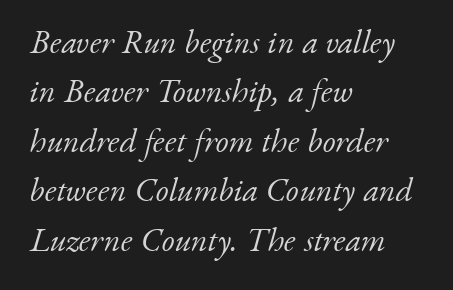
Q: Is the text bold? A: No.
Q: Is the text italic (slanted)? A: Yes, it leans right by about 17 degrees.
Q: Is the typeface a serif or a sans-serif typeface? A: Serif.
Q: Is the text underlined? A: No.
Q: How is the paragraph aligned? A: Left-aligned.
Q: Is the spacing between letters normal or unusually wide? A: Normal.
Q: Is the spacing between lines tight, normal or loose? A: Normal.
Q: Width (condensed, normal, or wide)? A: Normal.
Q: Stroke contrast? A: Low.
Q: x-height? A: Small.
Q: Monospaced? A: No.
